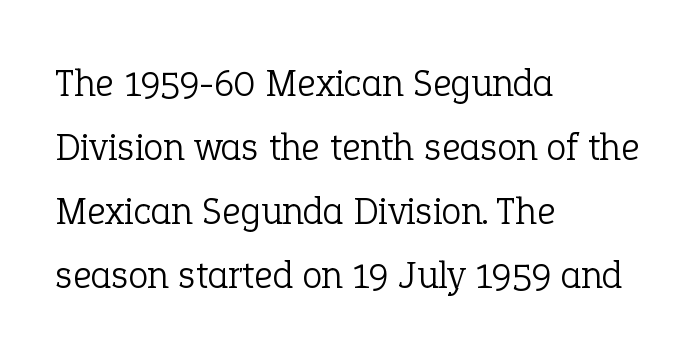
Q: Is the text bold? A: No.
Q: Is the text italic (slanted)? A: No, it is upright.
Q: Is the typeface a serif or a sans-serif typeface? A: Serif.
Q: Is the text underlined? A: No.
Q: How is the paragraph aligned? A: Left-aligned.
Q: Is the spacing between letters normal or unusually wide? A: Normal.
Q: Is the spacing between lines tight, normal or loose? A: Normal.
Q: Width (condensed, normal, or wide)? A: Normal.
Q: Stroke contrast? A: Low.
Q: x-height? A: Medium.
Q: Monospaced? A: No.
